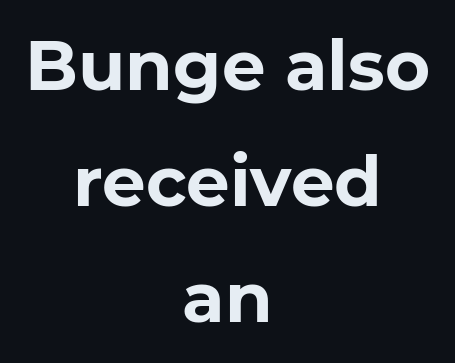
{"serif": "no", "italic": "no", "bold": "yes", "weight": "bold", "width": "normal", "stroke_contrast": "low", "x_height": "medium", "monospaced": "no", "underline": "no", "align": "center", "line_spacing": "normal", "line_spacing_ratio": 1.68, "letter_spacing": "normal", "letter_spacing_em": 0.0, "glyph_px": 69}
